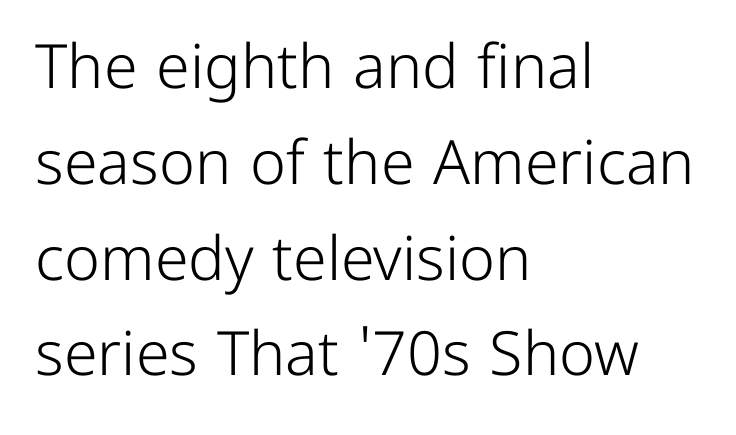
This is sans-serif lettering, the kind often seen on screens and signage. This rendering uses left alignment, leaving the right contour irregular. The string is rendered with underlining switched off. Stems and bowls with no extra thickness — not bold.
